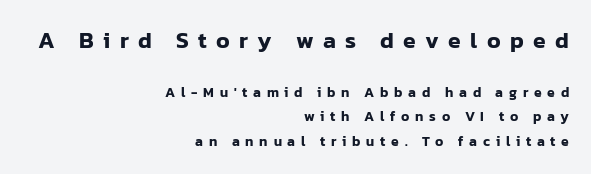
Characters remain perfectly vertical along every line. In terms of letterspacing, this is a distinctly airy, spread setting. In CSS terms this would be text-align: right. In this sample the first text group is rendered at the bigger scale. No word sits above an underline.
